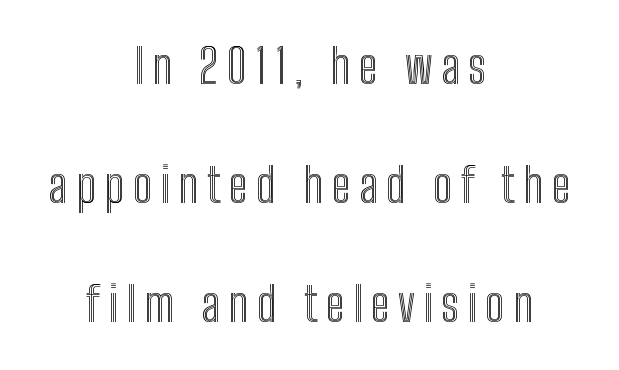
Q: Is the text italic (slanted)? A: No, it is upright.
Q: Is the text underlined? A: No.
Q: How is the paragraph aligned? A: Centered.
Q: Is the spacing between lines tight, normal or loose? A: Loose.
Q: Width (condensed, normal, or wide)? A: Condensed.
Q: x-height? A: Medium.
Q: Monospaced? A: No.
